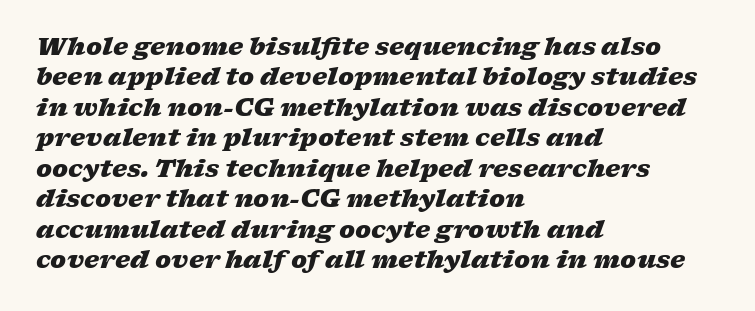
All the whitespace from short lines collects on the right. Type without underlining. These lines keep a tight, regular rhythm from letter to letter. In terms of posture, this sample is oblique. Bold? Absolutely — the strokes are thick and heavy.
